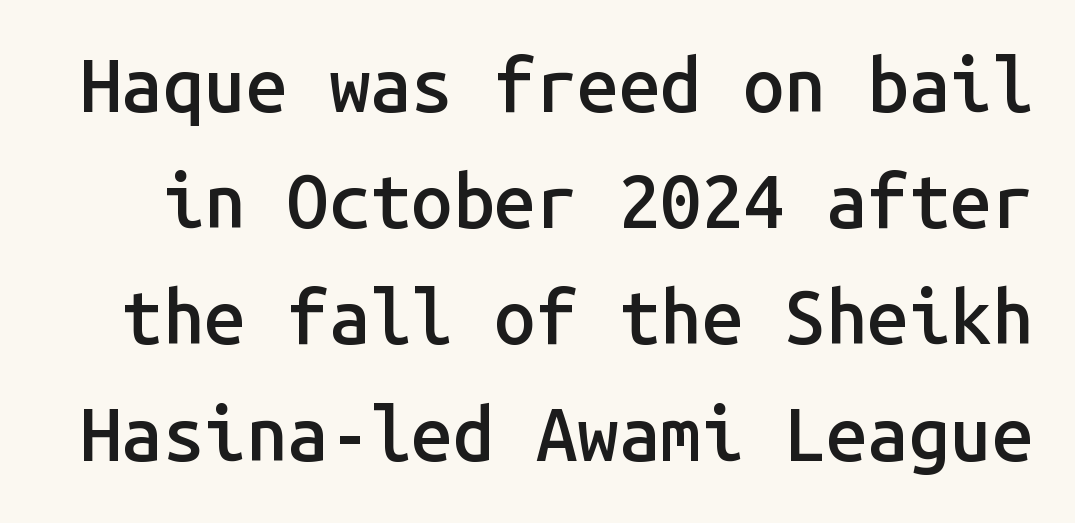
The image shows 74 px semibold sans-serif type, upright, monospaced; set normal line spacing (1.57x), normal letter spacing, not underlined; low stroke contrast and a medium x-height.
